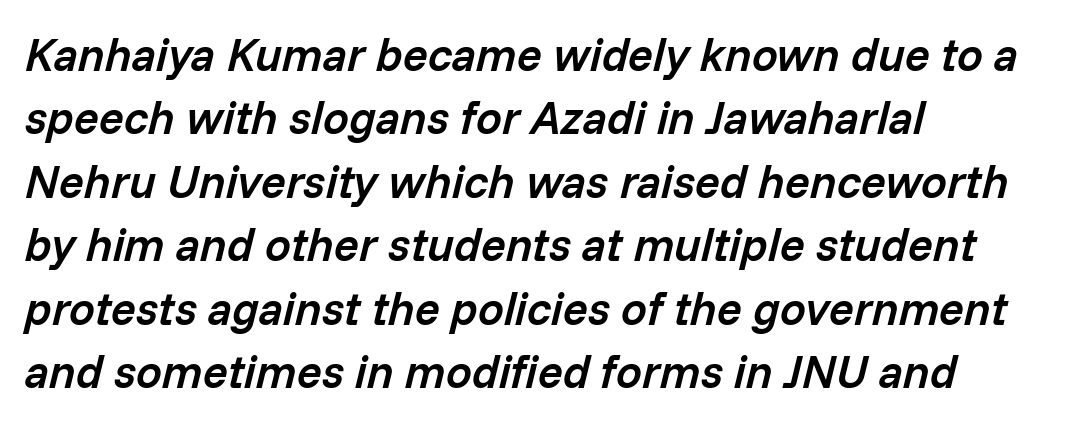
This block has exactly the height ordinary leading produces. The baseline area is clear. Typeset ragged right — the left edge is the straight one. Nobody touched the tracking dial on this one. Notice how the stems are inclined rather than vertical — that's the hallmark of italics.
